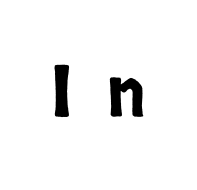
The image shows 70 px condensed sans-serif type, upright; set unusually wide letter spacing (+0.49 em), not underlined; low stroke contrast and a large x-height.
